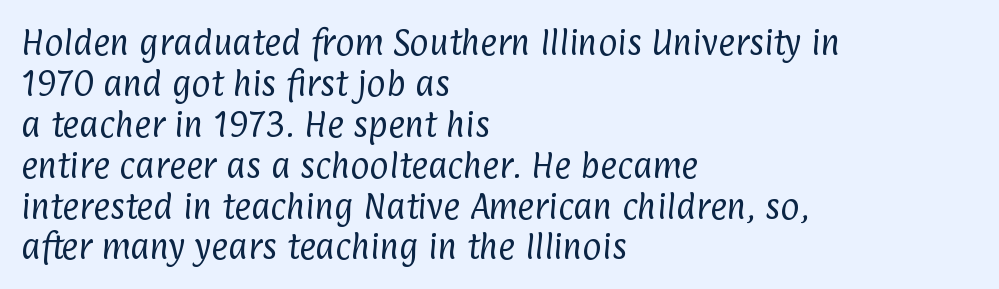
The image shows 29 px regular-weight, condensed sans-serif type; set left-aligned, normal line spacing (1.41x), normal letter spacing, not underlined; low stroke contrast and a medium x-height.
